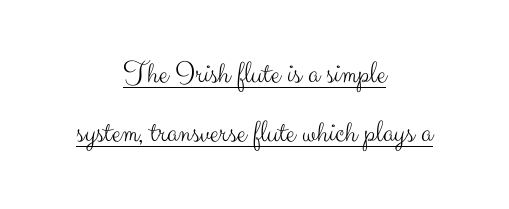
Q: Is the text bold? A: No.
Q: Is the text italic (slanted)? A: Yes.
Q: Is the typeface a serif or a sans-serif typeface? A: Sans-serif.
Q: Is the text underlined? A: Yes.
Q: How is the paragraph aligned? A: Centered.
Q: Is the spacing between letters normal or unusually wide? A: Normal.
Q: Width (condensed, normal, or wide)? A: Normal.
Q: Stroke contrast? A: Medium.
Q: x-height? A: Small.
Q: Monospaced? A: No.
